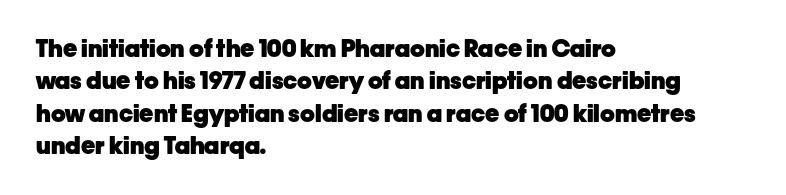
The image shows 24 px bold type, upright; set left-aligned, normal line spacing (1.35x), normal letter spacing, not underlined.
